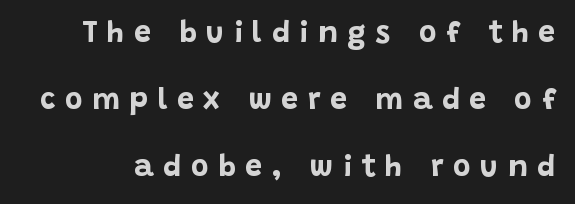
The image shows 30 px bold sans-serif type, upright; set loose line spacing (2.23x), unusually wide letter spacing (+0.32 em), not underlined; low stroke contrast and a large x-height.
